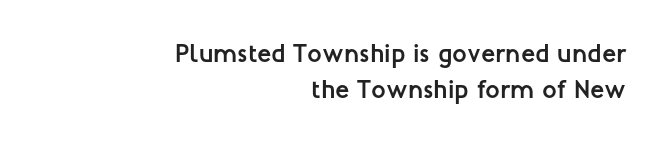
I'd describe the lettering as bold — thick and assertive. Clear beneath every line of the passage. These lines are set flush right with a ragged left edge. Baseline-to-baseline distance is the conventional proportion of letter height. Tracking value appears to be zero — textbook default spacing. Posture: vertical.
